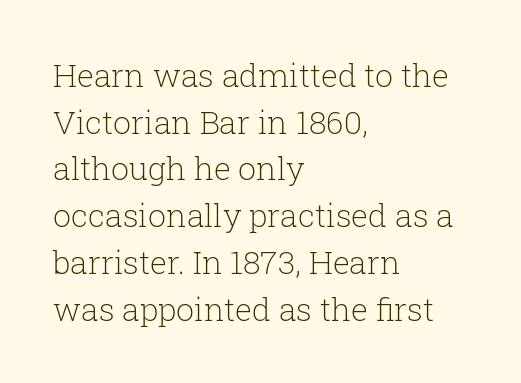
The image shows 32 px light serif type, upright; set left-aligned, normal line spacing (1.46x), normal letter spacing, not underlined; low stroke contrast and a medium x-height.
